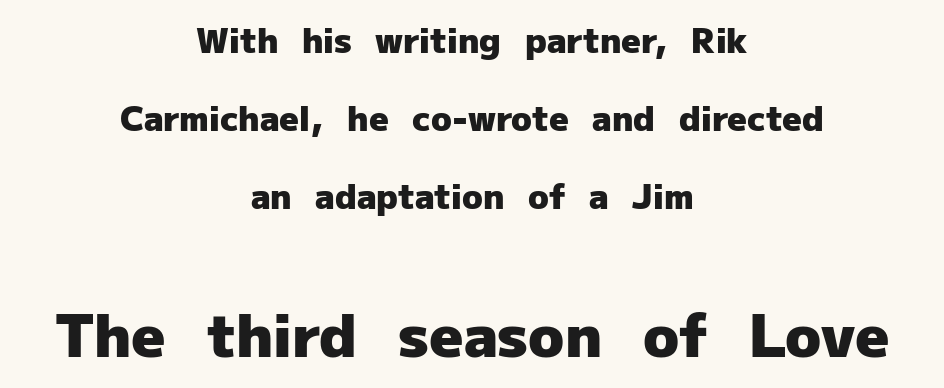
The setting favours the middle, as headings and verse often do. Is there much room between lines? Yes — plenty of vertical air separates them. Look at the bottom of the vertical strokes: they stop flat, with no serifs. The emphasis by scale lands on block number two, below. These lines carry a lot of weight — the face is fully bold.
